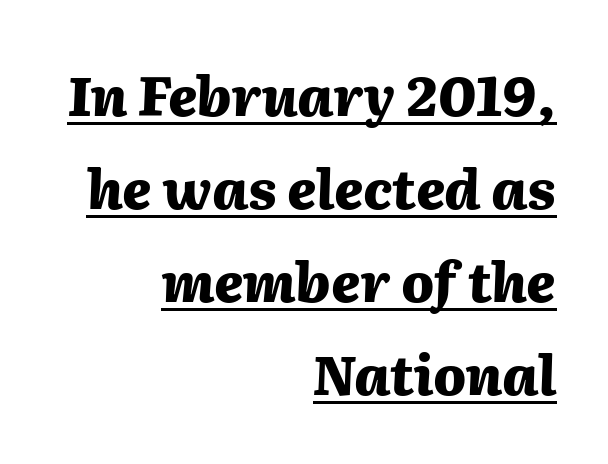
Q: Is the text bold? A: Yes.
Q: Is the text italic (slanted)? A: Yes, it leans right by about 2 degrees.
Q: Is the text underlined? A: Yes.
Q: How is the paragraph aligned? A: Right-aligned.
Q: Is the spacing between letters normal or unusually wide? A: Normal.
Q: Width (condensed, normal, or wide)? A: Normal.
Q: Stroke contrast? A: Medium.
Q: x-height? A: Medium.
Q: Monospaced? A: No.
